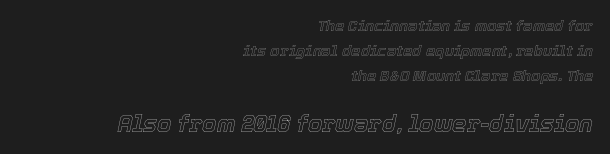
Q: Is the text italic (slanted)? A: Yes, it leans right by about 12 degrees.
Q: Is the text underlined? A: No.
Q: How is the paragraph aligned? A: Right-aligned.
Q: Is the spacing between letters normal or unusually wide? A: Normal.
Q: Is the spacing between lines tight, normal or loose? A: Normal.
Q: Which block of text is set in a larger size, the first (top) or the second (bottom)? A: The second (bottom) one.
